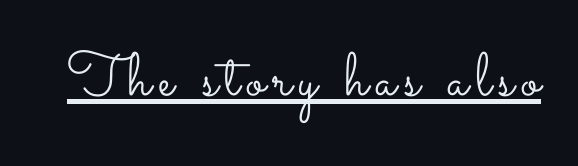
Q: Is the text bold? A: No.
Q: Is the text italic (slanted)? A: Yes.
Q: Is the text underlined? A: Yes.
Q: Width (condensed, normal, or wide)? A: Wide.
Q: Stroke contrast? A: Low.
Q: x-height? A: Small.
Q: Monospaced? A: No.
